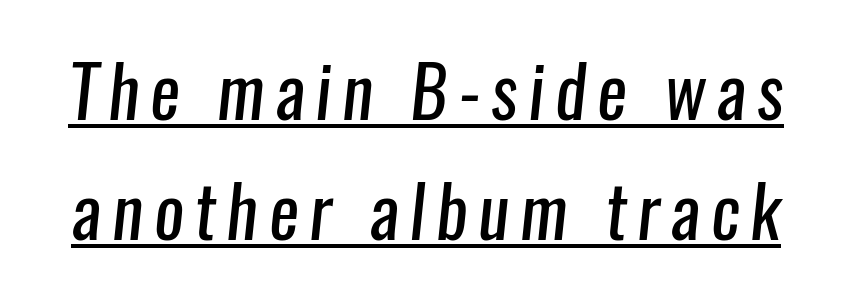
Q: Is the text bold? A: No.
Q: Is the typeface a serif or a sans-serif typeface? A: Sans-serif.
Q: Is the text underlined? A: Yes.
Q: Is the spacing between lines tight, normal or loose? A: Normal.
Q: Width (condensed, normal, or wide)? A: Condensed.
Q: Stroke contrast? A: Low.
Q: x-height? A: Medium.
Q: Monospaced? A: No.
